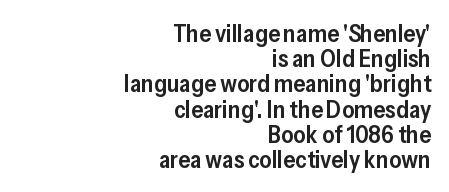
{"italic": "no", "bold": "semi", "underline": "no", "align": "right", "line_spacing": "tight", "line_spacing_ratio": 1.05, "letter_spacing": "normal", "letter_spacing_em": 0.0, "glyph_px": 24}
